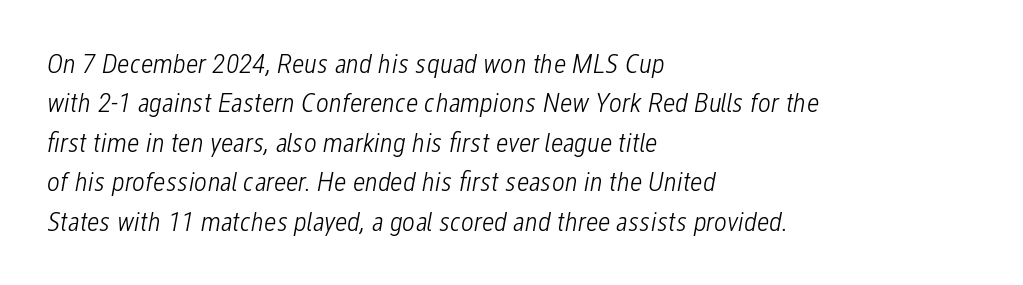
Q: Is the text bold? A: No.
Q: Is the text italic (slanted)? A: Yes, it leans right by about 12 degrees.
Q: Is the text underlined? A: No.
Q: How is the paragraph aligned? A: Left-aligned.
Q: Is the spacing between letters normal or unusually wide? A: Normal.
Q: Is the spacing between lines tight, normal or loose? A: Normal.
Q: Width (condensed, normal, or wide)? A: Condensed.
Q: Stroke contrast? A: Low.
Q: x-height? A: Medium.
Q: Monospaced? A: No.
